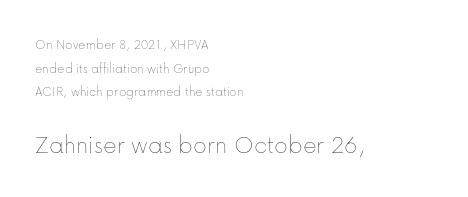
If you drew a line through each stem, it would be perfectly vertical. The string is rendered with underlining switched off. Line spacing here is normal. No heavy texture on the line: the type isn't bold. Type size steps up from the first block to the second. The ragged edge is on the right, which tells us the setting is flush left.
